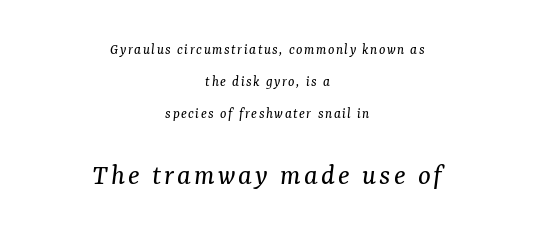
{"serif": "yes", "italic": "yes", "lean": "right", "slant_degrees": 7, "bold": "no", "weight": "regular", "width": "normal", "stroke_contrast": "medium", "x_height": "medium", "monospaced": "no", "underline": "no", "align": "center", "line_spacing": "loose", "line_spacing_ratio": 2.12, "larger_block": "second", "size_ratio": 2.0, "glyph_px": 30}
